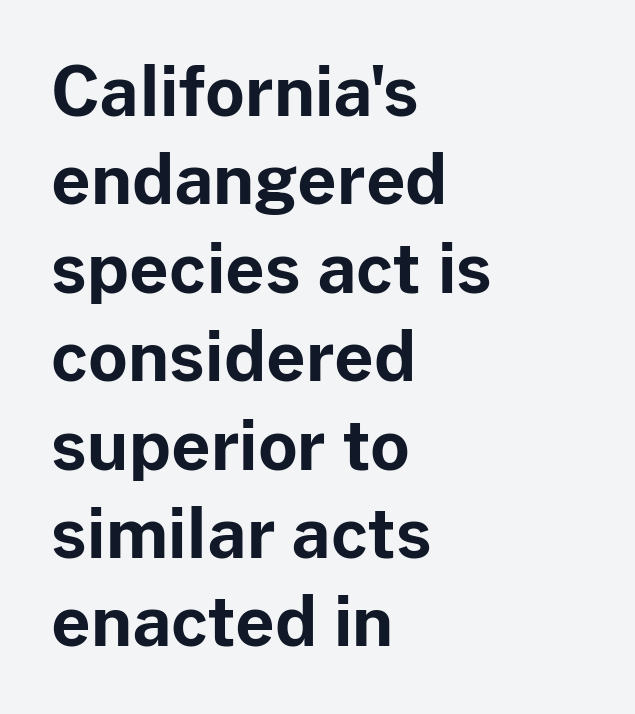
Font category for this specimen: sans-serif. How would I describe the line gaps? Plain and ordinary. The line texture is even and compact thanks to regular tracking. Line starts are locked; line ends wander. The rendering uses natural spacing where letterforms have individual widths.
